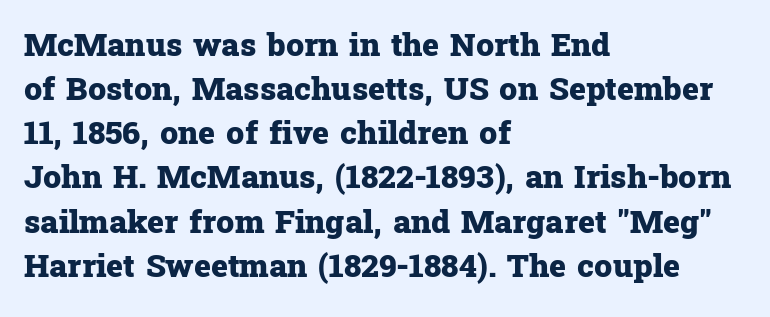
The image shows 32 px heavy serif type, upright; set left-aligned, normal line spacing (1.38x), normal letter spacing, not underlined; low stroke contrast and a medium x-height.
